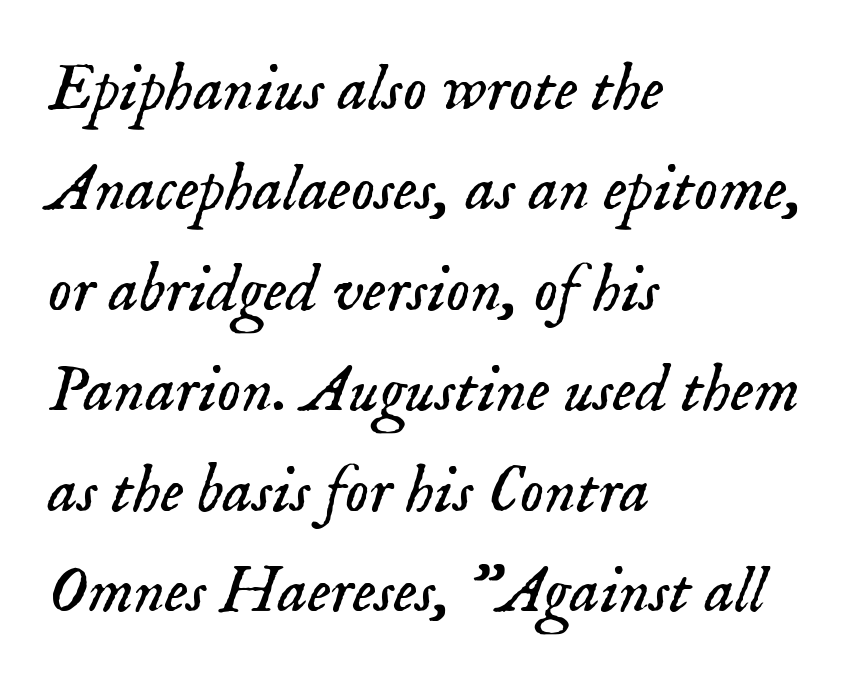
{"serif": "yes", "italic": "yes", "lean": "right", "slant_degrees": 18, "bold": "no", "weight": "light", "width": "normal", "stroke_contrast": "low", "x_height": "small", "monospaced": "no", "underline": "no", "align": "left", "line_spacing": "normal", "line_spacing_ratio": 1.5, "letter_spacing": "normal", "letter_spacing_em": 0.0, "glyph_px": 67}
